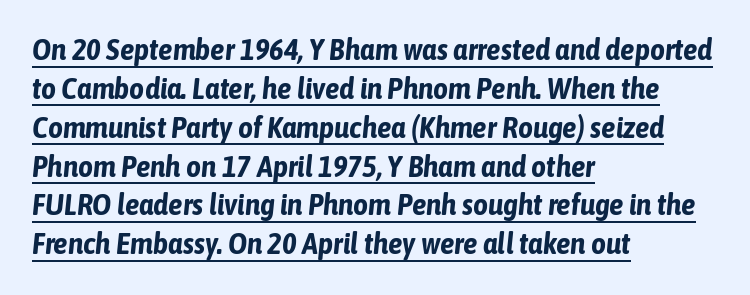
Is the letter spacing exaggerated? No — it looks like the ordinary default. Reading down the block, your eye returns to a fixed left position each line. The string is rendered with underlining switched on. A normal amount of white space separates one row of letters from the next. The face used here is proportionally spaced, like ordinary book or web type. Its strokes are broad and dark, the hallmark of bold type.
